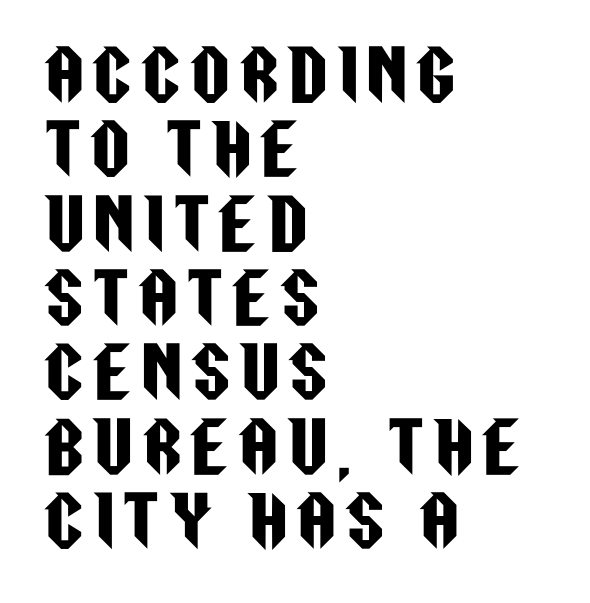
{"serif": "no", "italic": "no", "width": "condensed", "stroke_contrast": "low", "x_height": "large", "monospaced": "no", "underline": "no", "align": "left", "line_spacing": "tight", "line_spacing_ratio": 1.11, "glyph_px": 67}
